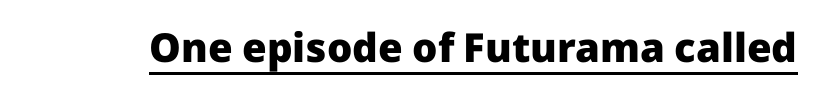
Q: Is the text bold? A: Yes.
Q: Is the text italic (slanted)? A: No, it is upright.
Q: Is the typeface a serif or a sans-serif typeface? A: Sans-serif.
Q: Is the text underlined? A: Yes.
Q: Is the spacing between letters normal or unusually wide? A: Normal.
Q: Width (condensed, normal, or wide)? A: Normal.
Q: Stroke contrast? A: Low.
Q: x-height? A: Medium.
Q: Monospaced? A: No.
